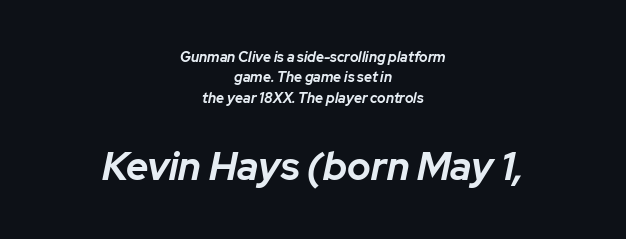
Plain, unruled lines of type. This is heavy type, rendered in bold. Does the leading feel generous? No, just average. Italic? Definitely — the glyphs are oblique. Students, note that the glyphs here touch the page at normal intervals. This sample has the flowing, uneven cadence of proportional lettering.
